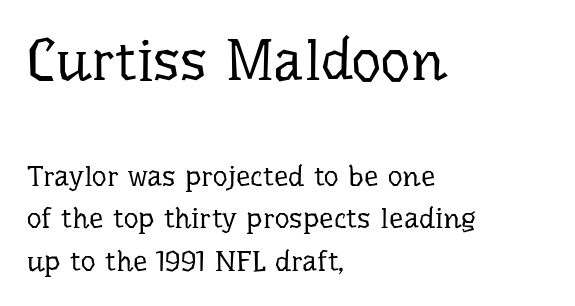
Q: Is the text bold? A: No.
Q: Is the text italic (slanted)? A: No, it is upright.
Q: Is the typeface a serif or a sans-serif typeface? A: Serif.
Q: Is the text underlined? A: No.
Q: How is the paragraph aligned? A: Left-aligned.
Q: Is the spacing between letters normal or unusually wide? A: Normal.
Q: Is the spacing between lines tight, normal or loose? A: Normal.
Q: Which block of text is set in a larger size, the first (top) or the second (bottom)? A: The first (top) one.
Q: Width (condensed, normal, or wide)? A: Normal.
Q: Stroke contrast? A: Low.
Q: x-height? A: Medium.
Q: Monospaced? A: No.
